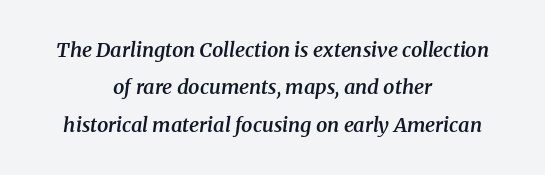
The image shows 20 px text type, italic (leaning right); set centered, line spacing 1.87x, normal letter spacing, not underlined.
